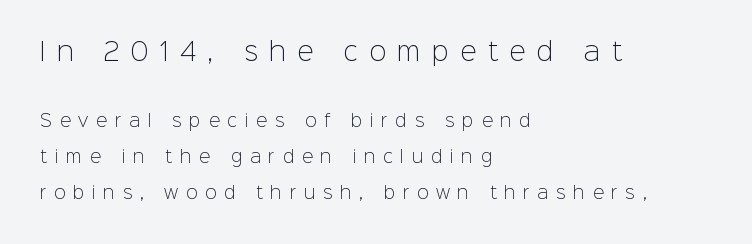
Q: Is the text bold? A: No.
Q: Is the text italic (slanted)? A: No, it is upright.
Q: Is the text underlined? A: No.
Q: How is the paragraph aligned? A: Left-aligned.
Q: Is the spacing between letters normal or unusually wide? A: Unusually wide.
Q: Is the spacing between lines tight, normal or loose? A: Loose.
Q: Which block of text is set in a larger size, the first (top) or the second (bottom)? A: The first (top) one.
